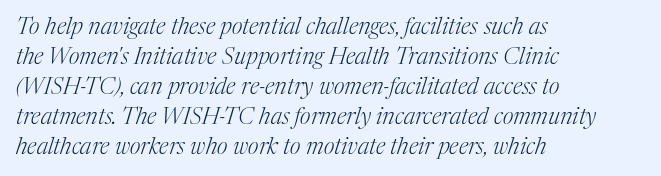
Horizontally, the lines are justified to the leading edge only. The letterforms sit at book weight or below. Honestly, the row spacing looks completely unremarkable. Is the letter spacing exaggerated? No — it looks like the ordinary default. The words here are not underlined.
